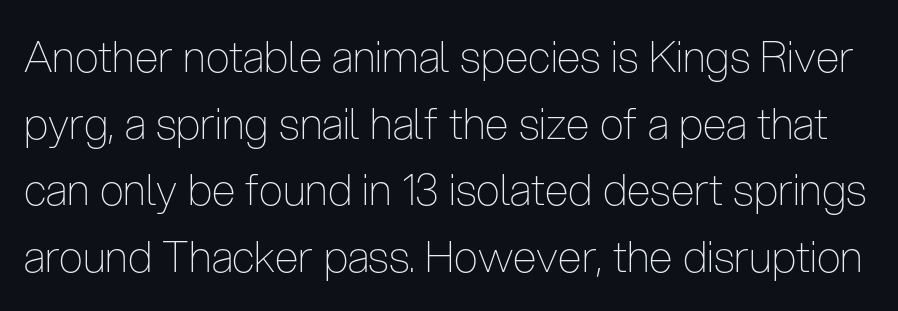
This reads as an unemphasized weight, regular at the heaviest. You could not count columns in this text — the font is proportionally spaced. Tall strokes in this sample are plumb rather than angled. The rendering shows plain stroke endings on the letterforms — a sans-serif design. The rendering keeps characters at their native spacing. This sample keeps an unexceptional amount of space between lines.
